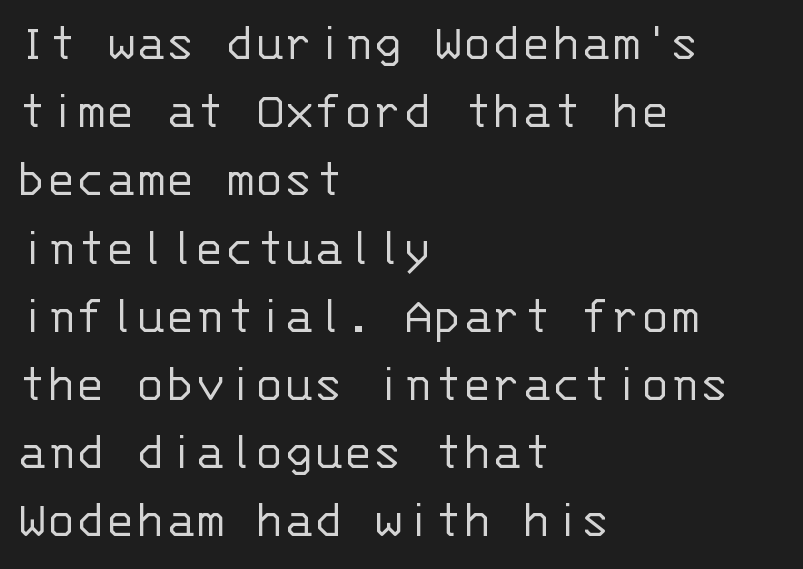
The image shows 55 px light sans-serif type, upright, monospaced; set left-aligned, line spacing 1.24x, normal letter spacing, not underlined; low stroke contrast and a large x-height.
